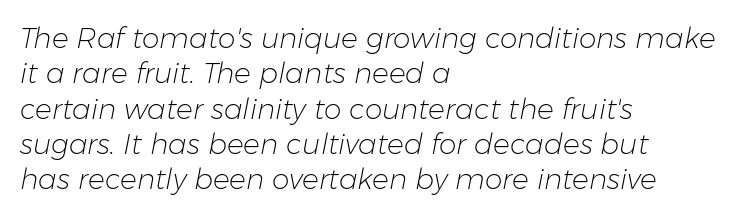
{"italic": "yes", "lean": "right", "slant_degrees": 11, "bold": "no", "weight": "light", "width": "normal", "stroke_contrast": "low", "x_height": "medium", "monospaced": "no", "underline": "no", "align": "left", "line_spacing": "normal", "line_spacing_ratio": 1.26, "letter_spacing": "normal", "letter_spacing_em": 0.0, "glyph_px": 28}
